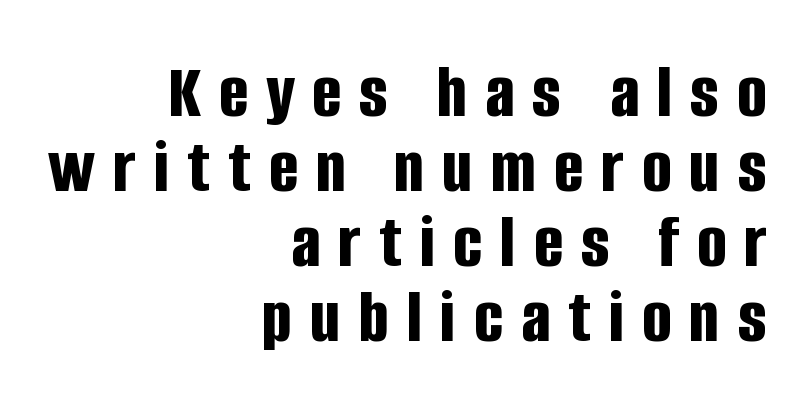
{"serif": "no", "italic": "no", "bold": "yes", "weight": "bold", "width": "condensed", "stroke_contrast": "low", "x_height": "large", "monospaced": "no", "underline": "no", "align": "right", "line_spacing": "tight", "line_spacing_ratio": 0.96, "letter_spacing": "wide", "letter_spacing_em": 0.23, "glyph_px": 78}
